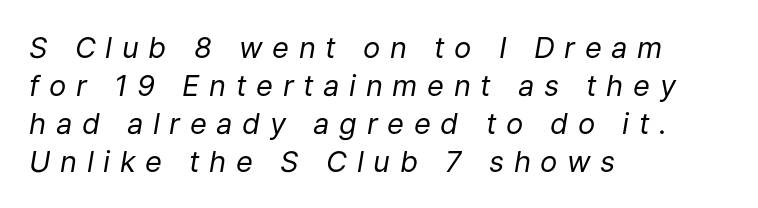
The image shows 29 px regular-weight type, italic (leaning right); set left-aligned, normal line spacing (1.31x), unusually wide letter spacing (+0.33 em), not underlined; low stroke contrast and a medium x-height.
